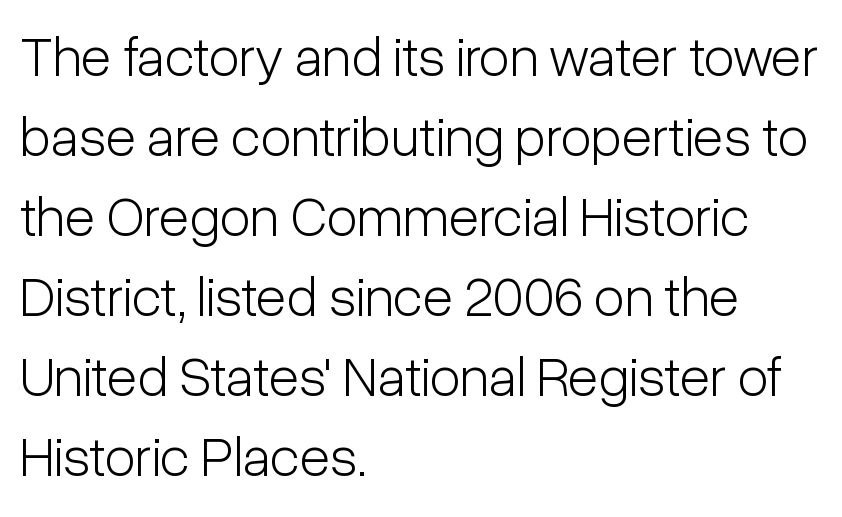
{"serif": "no", "italic": "no", "bold": "no", "weight": "light", "width": "condensed", "stroke_contrast": "low", "x_height": "medium", "monospaced": "no", "underline": "no", "align": "left", "line_spacing": "normal", "line_spacing_ratio": 1.43, "letter_spacing": "normal", "letter_spacing_em": 0.0, "glyph_px": 56}
